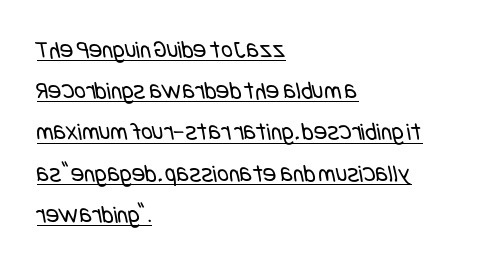
{"bold": "no", "underline": "yes", "align": "left", "line_spacing": "normal", "line_spacing_ratio": 1.65, "letter_spacing": "normal", "letter_spacing_em": 0.0, "glyph_px": 25}
